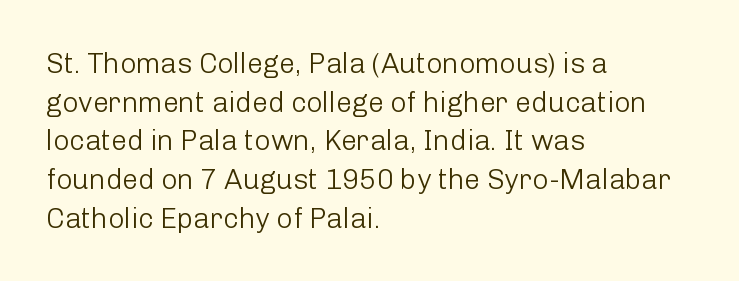
Normally led — the rows are evenly, conventionally spaced. The rendering uses natural spacing where letterforms have individual widths. The cut favours lightness, reaching ordinary text weight at its darkest. The font family rendered here belongs to the sans-serif group.
